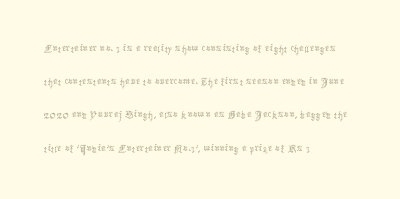
The image shows 25 px text type, upright; set left-aligned, normal line spacing (1.33x), normal letter spacing, not underlined.
